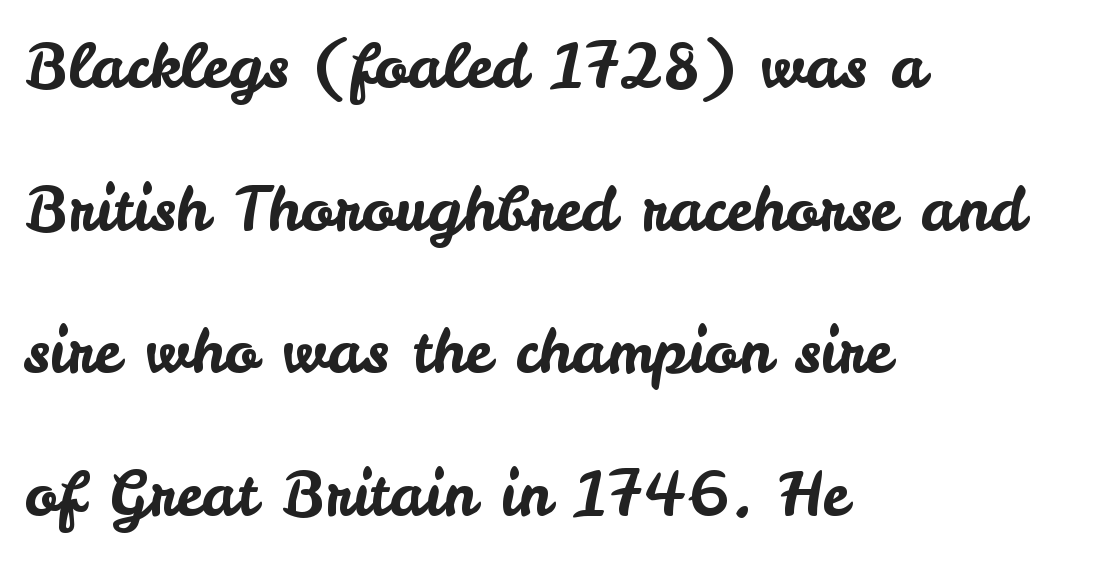
{"serif": "no", "width": "normal", "stroke_contrast": "low", "x_height": "small", "monospaced": "no", "underline": "no", "align": "left", "line_spacing": "loose", "line_spacing_ratio": 2.34, "letter_spacing": "normal", "letter_spacing_em": 0.0, "glyph_px": 61}
